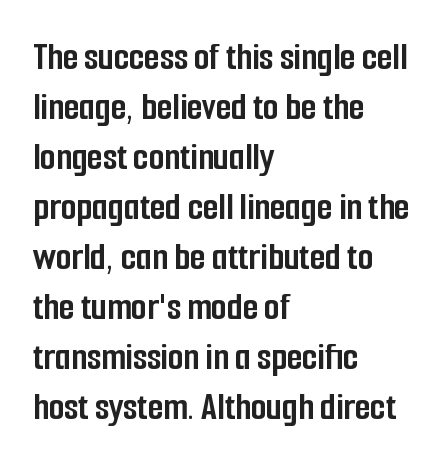
Q: Is the text bold? A: Yes.
Q: Is the text italic (slanted)? A: No, it is upright.
Q: Is the typeface a serif or a sans-serif typeface? A: Sans-serif.
Q: Is the text underlined? A: No.
Q: How is the paragraph aligned? A: Left-aligned.
Q: Is the spacing between letters normal or unusually wide? A: Normal.
Q: Is the spacing between lines tight, normal or loose? A: Normal.
Q: Width (condensed, normal, or wide)? A: Condensed.
Q: Stroke contrast? A: Low.
Q: x-height? A: Medium.
Q: Monospaced? A: No.
